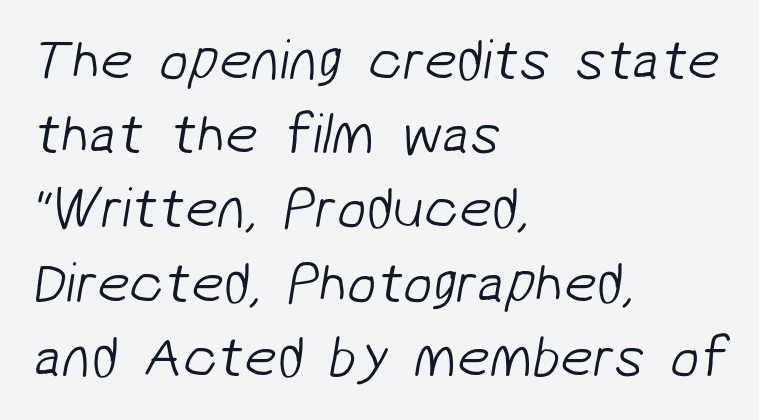
The image shows 58 px light sans-serif type; set left-aligned, normal line spacing (1.28x), normal letter spacing, not underlined; low stroke contrast and a medium x-height.
